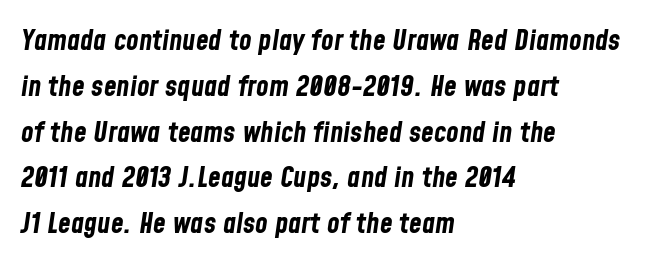
The image shows 29 px bold, condensed type, italic (leaning right); set left-aligned, normal line spacing (1.58x), normal letter spacing, not underlined; low stroke contrast and a medium x-height.
